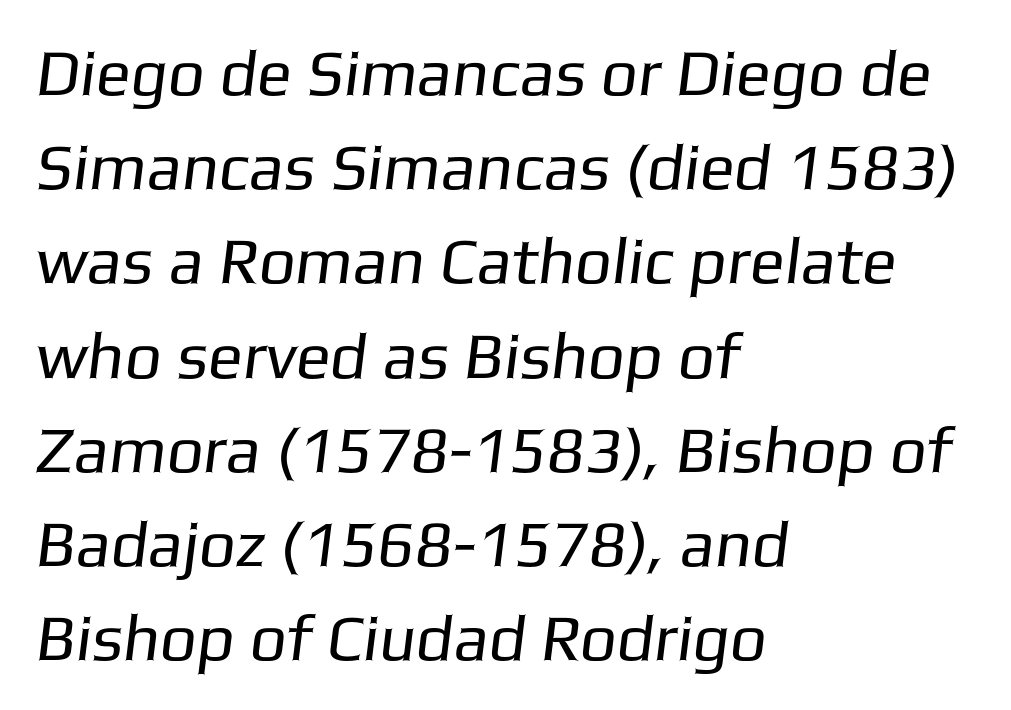
Caption: standard tracking, unaltered. Proportional: the letters do not fall into vertical columns. Baseline-to-baseline distance is the conventional proportion of letter height. The characters display no serif detailing; their extremities are plain. The strokes carry an ordinary text weight at most. Is the block centered? No — it sits flush against the left margin.
